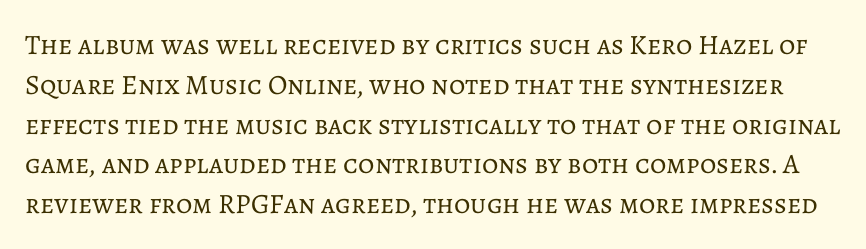
The image shows 28 px regular-weight type, upright; set normal line spacing (1.42x), normal letter spacing, not underlined; low stroke contrast and a medium x-height.
